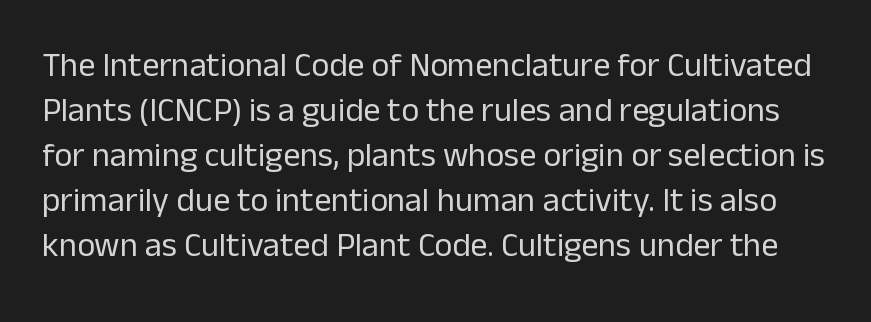
Q: Is the text bold? A: No.
Q: Is the text italic (slanted)? A: No, it is upright.
Q: Is the typeface a serif or a sans-serif typeface? A: Sans-serif.
Q: Is the text underlined? A: No.
Q: Is the spacing between letters normal or unusually wide? A: Normal.
Q: Is the spacing between lines tight, normal or loose? A: Normal.
Q: Width (condensed, normal, or wide)? A: Normal.
Q: Stroke contrast? A: Low.
Q: x-height? A: Medium.
Q: Monospaced? A: No.
